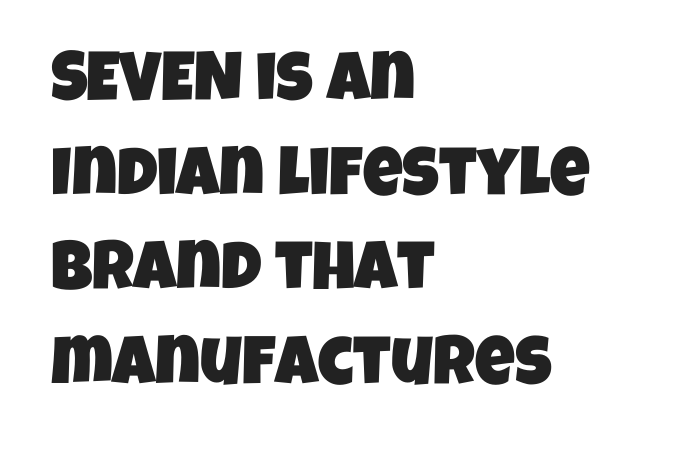
{"serif": "no", "width": "condensed", "stroke_contrast": "low", "x_height": "large", "monospaced": "no", "underline": "no", "align": "left", "line_spacing": "normal", "line_spacing_ratio": 1.37, "letter_spacing": "normal", "letter_spacing_em": 0.0, "glyph_px": 69}
